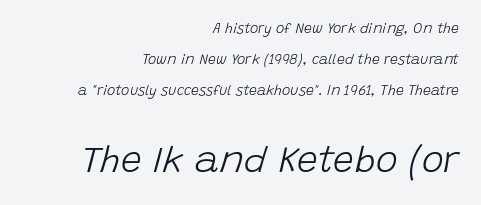
The image shows 37 px light type, italic (leaning right); set right-aligned, loose line spacing (2.21x), normal letter spacing, not underlined; the second (bottom) block is 2.64x larger; low stroke contrast and a large x-height.
